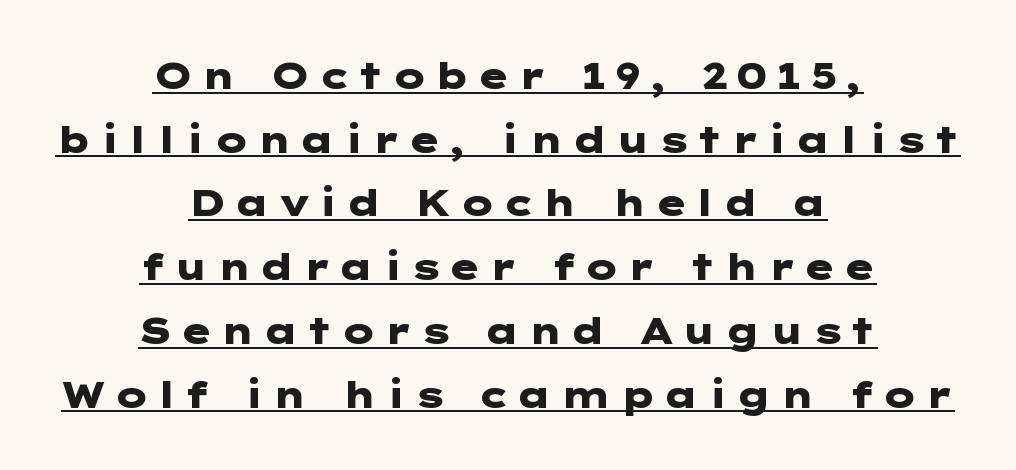
Q: Is the text bold? A: Yes.
Q: Is the text italic (slanted)? A: No, it is upright.
Q: Is the typeface a serif or a sans-serif typeface? A: Sans-serif.
Q: Is the text underlined? A: Yes.
Q: How is the paragraph aligned? A: Centered.
Q: Width (condensed, normal, or wide)? A: Wide.
Q: Stroke contrast? A: Low.
Q: x-height? A: Medium.
